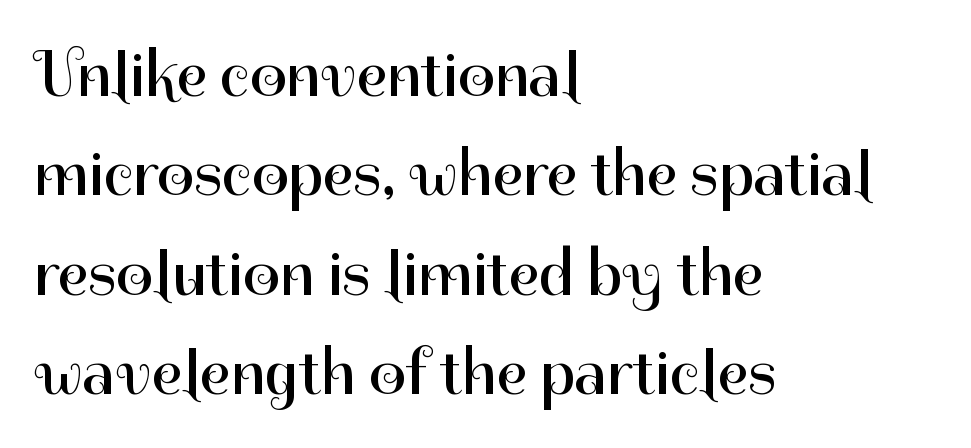
No heavy texture on the line: the type isn't bold. No italicization has been applied; the sample stays upright. The compositor pushed each line to the left boundary. The passage shown stacks its lines at a standard gap. The glyphs in this specimen are sans serif.
